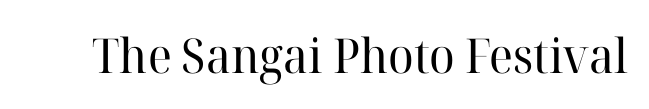
Q: Is the text bold? A: No.
Q: Is the text italic (slanted)? A: No, it is upright.
Q: Is the typeface a serif or a sans-serif typeface? A: Serif.
Q: Is the text underlined? A: No.
Q: Is the spacing between letters normal or unusually wide? A: Normal.
Q: Width (condensed, normal, or wide)? A: Normal.
Q: Stroke contrast? A: High.
Q: x-height? A: Medium.
Q: Monospaced? A: No.
